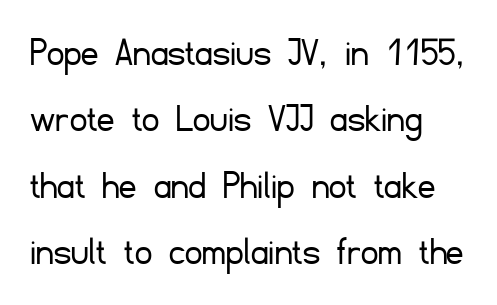
Letters rest on an invisible, unmarked baseline. The leading is moderate, giving the passage an even texture. You could not count columns in this text — the font is proportionally spaced. Every character sits straight up, as roman type does. Default kerning and tracking; the words read as compact shapes.
